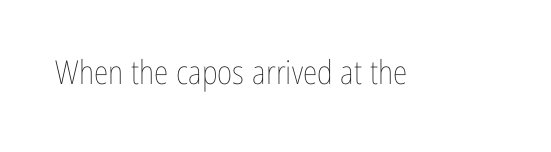
The image shows 33 px thin, condensed type, upright; set normal letter spacing, not underlined; low stroke contrast and a medium x-height.
